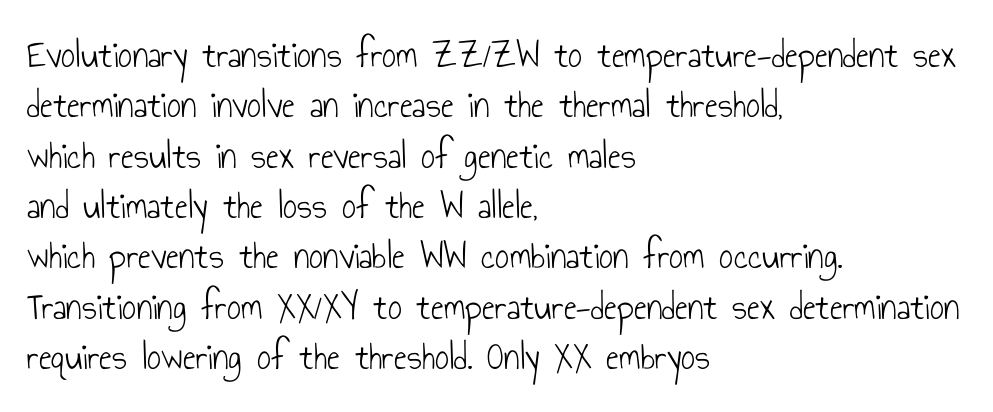
{"serif": "no", "italic": "no", "bold": "no", "weight": "light", "width": "condensed", "stroke_contrast": "low", "x_height": "small", "monospaced": "no", "underline": "no", "align": "left", "line_spacing": "normal", "line_spacing_ratio": 1.29, "letter_spacing": "normal", "letter_spacing_em": 0.0, "glyph_px": 39}
